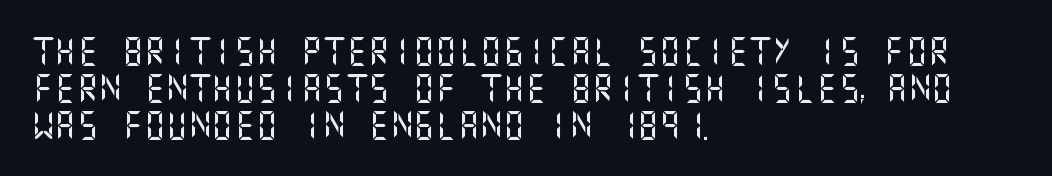
The image shows 28 px sans-serif type, upright; set left-aligned, normal line spacing (1.33x), normal letter spacing, not underlined; medium stroke contrast and a large x-height.
